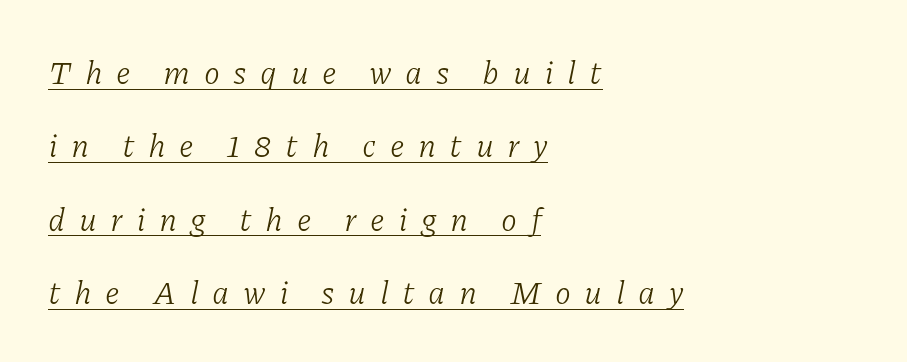
The image shows 32 px light serif type, italic (leaning right); set left-aligned, loose line spacing (2.29x), unusually wide letter spacing (+0.42 em), underlined; low stroke contrast and a medium x-height.
